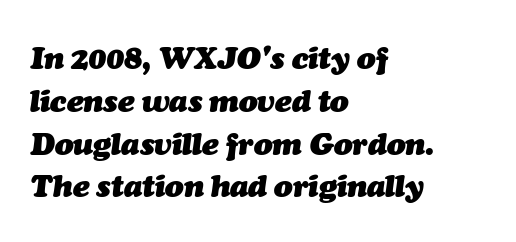
The image shows 31 px heavy type, italic (leaning right); set left-aligned, normal line spacing (1.38x), normal letter spacing, not underlined; medium stroke contrast and a medium x-height.
